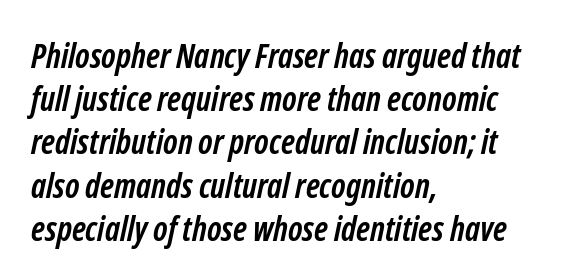
Q: Is the text bold? A: Yes.
Q: Is the typeface a serif or a sans-serif typeface? A: Sans-serif.
Q: Is the text underlined? A: No.
Q: How is the paragraph aligned? A: Left-aligned.
Q: Is the spacing between letters normal or unusually wide? A: Normal.
Q: Is the spacing between lines tight, normal or loose? A: Normal.
Q: Width (condensed, normal, or wide)? A: Condensed.
Q: Stroke contrast? A: Low.
Q: x-height? A: Medium.
Q: Monospaced? A: No.
